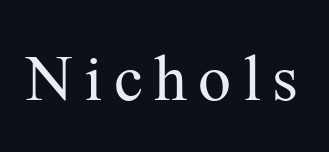
The image shows 66 px regular-weight serif type, upright; set not underlined; medium stroke contrast and a medium x-height.
